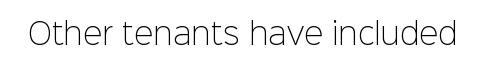
The image shows 29 px light sans-serif type, upright; set normal letter spacing, not underlined; low stroke contrast and a medium x-height.
